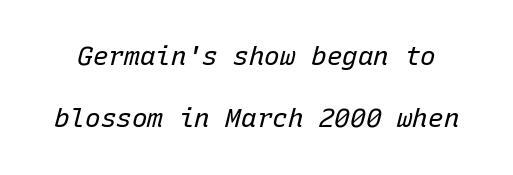
{"italic": "yes", "lean": "right", "slant_degrees": 15, "bold": "no", "underline": "no", "line_spacing": "loose", "line_spacing_ratio": 2.39, "letter_spacing": "normal", "letter_spacing_em": 0.0, "glyph_px": 26}
